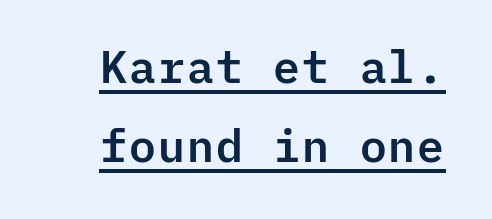
{"serif": "no", "italic": "no", "width": "normal", "stroke_contrast": "low", "x_height": "medium", "monospaced": "yes", "underline": "yes", "line_spacing_ratio": 1.75, "letter_spacing": "normal", "letter_spacing_em": 0.0, "glyph_px": 45}
